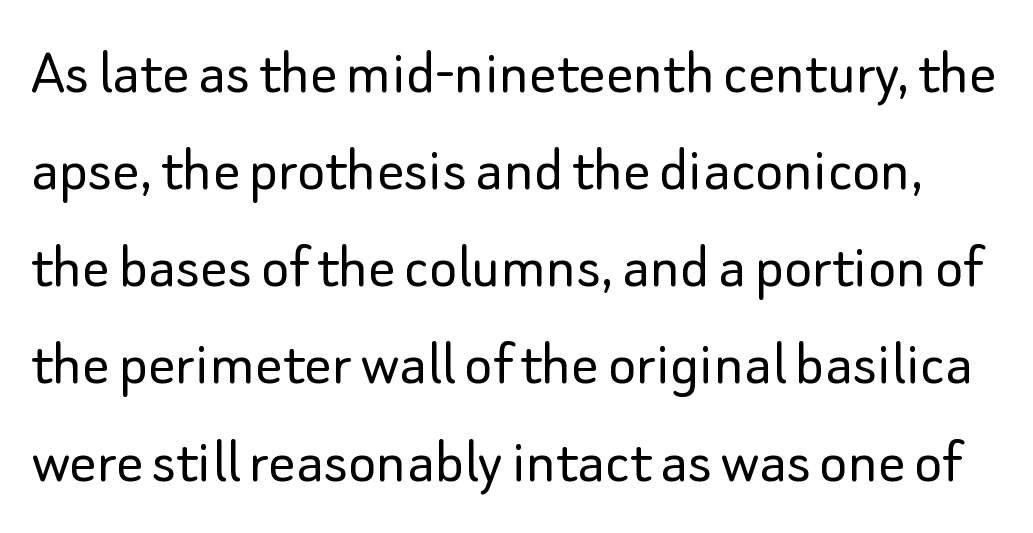
Q: Is the text bold? A: No.
Q: Is the text italic (slanted)? A: No, it is upright.
Q: Is the typeface a serif or a sans-serif typeface? A: Sans-serif.
Q: Is the text underlined? A: No.
Q: Is the spacing between letters normal or unusually wide? A: Normal.
Q: Is the spacing between lines tight, normal or loose? A: Normal.
Q: Width (condensed, normal, or wide)? A: Normal.
Q: Stroke contrast? A: Low.
Q: x-height? A: Small.
Q: Monospaced? A: No.
